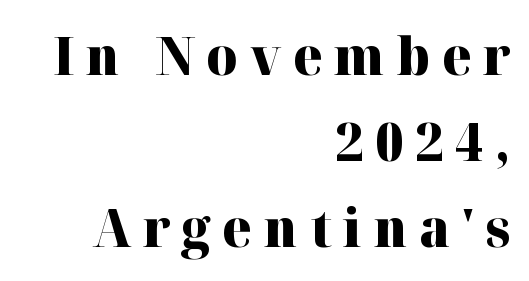
Set as a true bold cut, around the 700 mark. This sample has the flowing, uneven cadence of proportional lettering. This sample uses a serif face. Students, observe: this is what conventionally led text looks like. What stands out about the letter spacing? Its width — letters are far apart.
